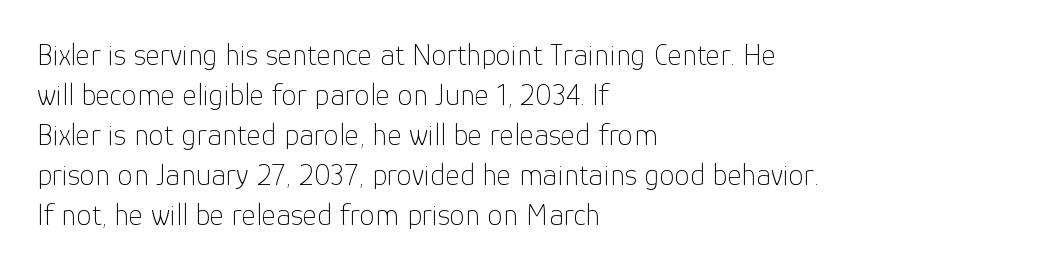
{"serif": "no", "italic": "no", "bold": "no", "weight": "thin", "width": "normal", "stroke_contrast": "low", "x_height": "medium", "monospaced": "no", "underline": "no", "align": "left", "line_spacing": "normal", "line_spacing_ratio": 1.29, "letter_spacing": "normal", "letter_spacing_em": 0.0, "glyph_px": 31}
